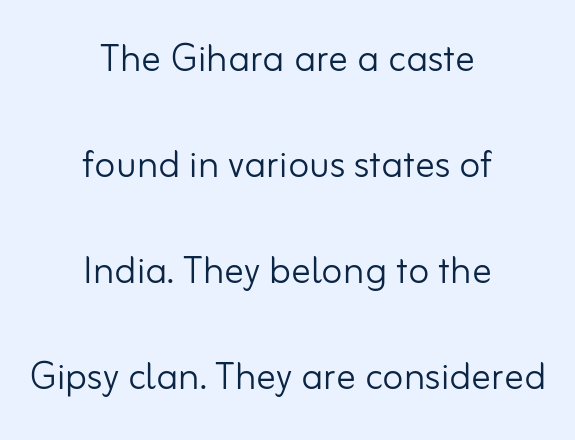
The letterforms sit at book weight or below. Horizontal alignment here is central, giving a formal, balanced look. Lines of text with bare space underneath. Character widths vary here, with narrow letters taking less room than wide ones. Inter-character spacing is left at the font's built-in metrics. Observe the absence of serifs on each vertical stroke in this sample.
